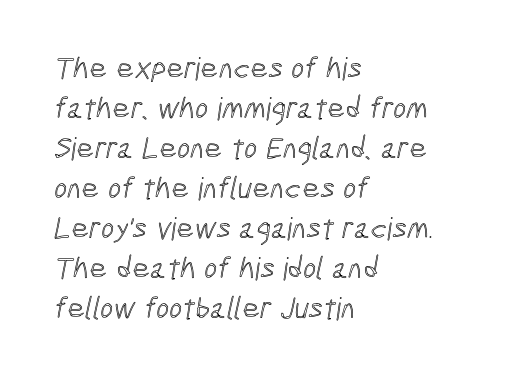
Line spacing here is normal. The passage is arranged the way most books set body copy — flush left. Has an underline been added? It has not. Is this a fixed-width face? No — the glyphs have proportional, varying widths. The tracking reads as untouched default to a designer's eye.
